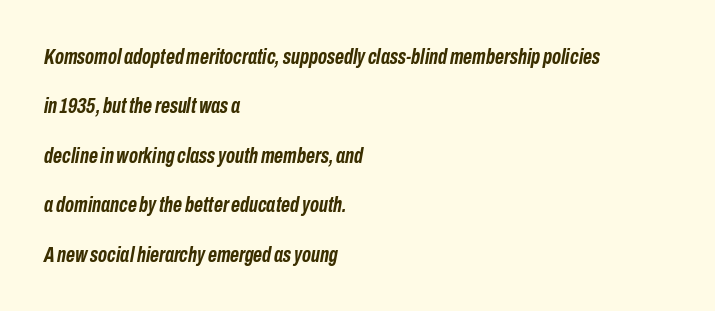
The image shows 22 px bold type, italic (leaning right); set left-aligned, loose line spacing (2.25x), normal letter spacing, not underlined.
